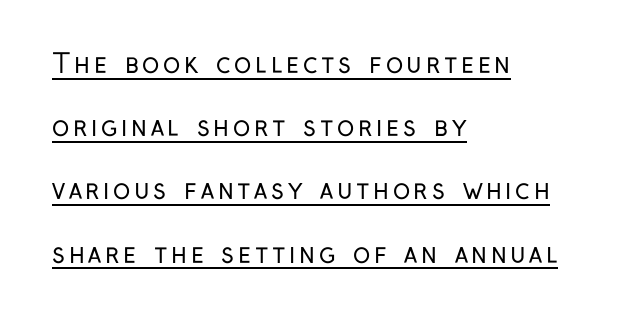
The image shows 26 px text type, upright; set left-aligned, loose line spacing (2.43x), underlined.
